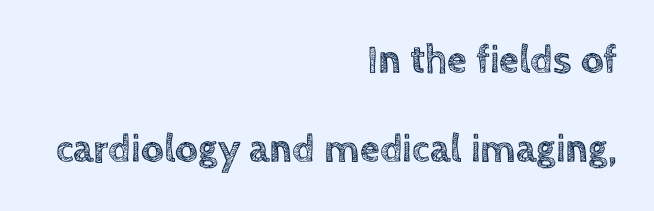
The image shows 40 px text type, upright; set right-aligned, loose line spacing (2.23x), normal letter spacing, not underlined; a large x-height.
